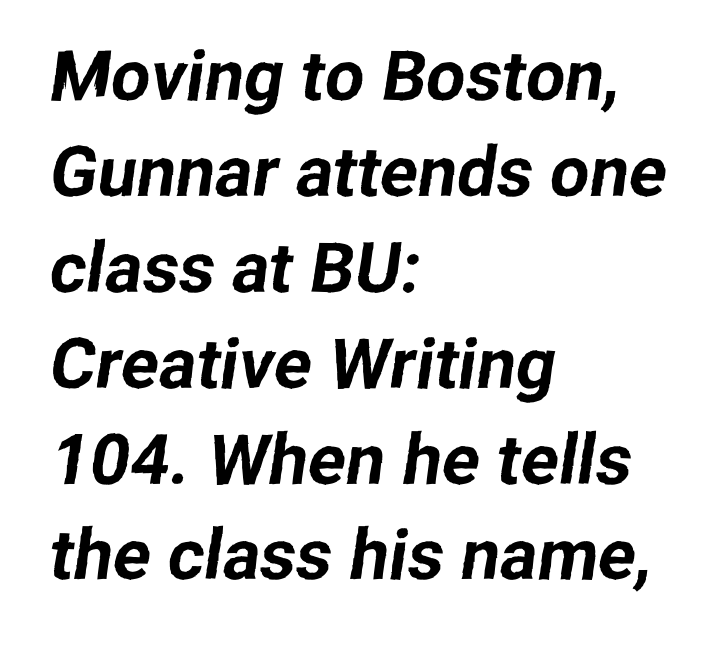
The letterforms sit shoulder to shoulder at normal distance. Think of a printed novel: that variable character pitch is what you see here. Reading down the block, your eye returns to a fixed left position each line. Has an underline been added? It has not.
